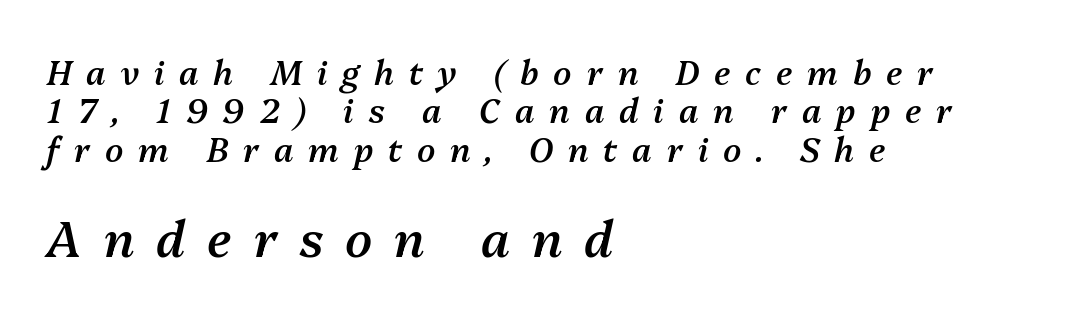
Q: Is the text bold? A: Semi-bold.
Q: Is the text italic (slanted)? A: Yes, it leans right by about 13 degrees.
Q: Is the text underlined? A: No.
Q: How is the paragraph aligned? A: Left-aligned.
Q: Is the spacing between letters normal or unusually wide? A: Unusually wide.
Q: Which block of text is set in a larger size, the first (top) or the second (bottom)? A: The second (bottom) one.
Q: Width (condensed, normal, or wide)? A: Normal.
Q: Stroke contrast? A: Medium.
Q: x-height? A: Medium.
Q: Monospaced? A: No.
